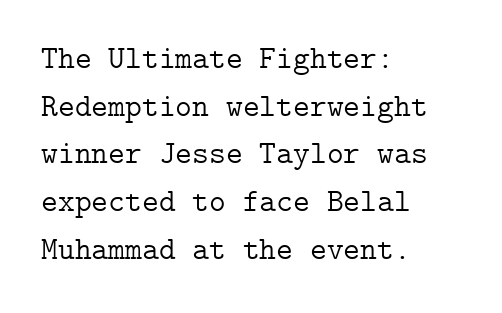
Q: Is the text bold? A: No.
Q: Is the text italic (slanted)? A: No, it is upright.
Q: Is the typeface a serif or a sans-serif typeface? A: Serif.
Q: Is the text underlined? A: No.
Q: How is the paragraph aligned? A: Left-aligned.
Q: Is the spacing between letters normal or unusually wide? A: Normal.
Q: Is the spacing between lines tight, normal or loose? A: Normal.
Q: Width (condensed, normal, or wide)? A: Normal.
Q: Stroke contrast? A: Low.
Q: x-height? A: Medium.
